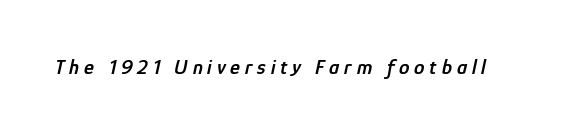
Q: Is the text bold? A: Semi-bold.
Q: Is the text italic (slanted)? A: Yes, it leans right by about 12 degrees.
Q: Is the text underlined? A: No.
Q: Is the spacing between letters normal or unusually wide? A: Unusually wide.
